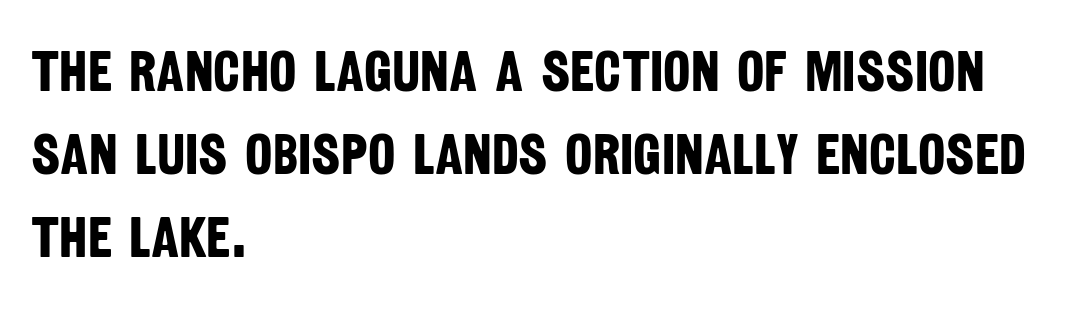
Q: Is the text bold? A: Yes.
Q: Is the typeface a serif or a sans-serif typeface? A: Sans-serif.
Q: Is the text underlined? A: No.
Q: How is the paragraph aligned? A: Left-aligned.
Q: Is the spacing between letters normal or unusually wide? A: Normal.
Q: Is the spacing between lines tight, normal or loose? A: Normal.
Q: Width (condensed, normal, or wide)? A: Condensed.
Q: Stroke contrast? A: Low.
Q: x-height? A: Large.
Q: Monospaced? A: No.
